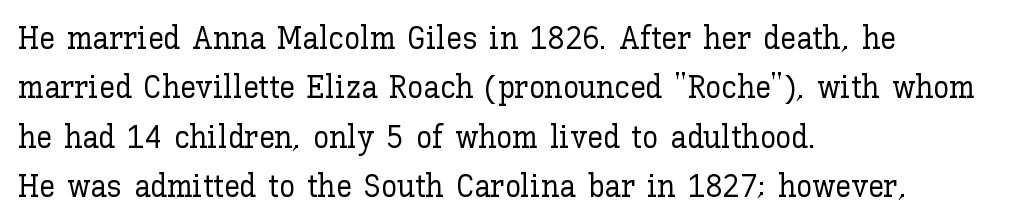
Q: Is the text italic (slanted)? A: No, it is upright.
Q: Is the text underlined? A: No.
Q: How is the paragraph aligned? A: Left-aligned.
Q: Is the spacing between letters normal or unusually wide? A: Normal.
Q: Is the spacing between lines tight, normal or loose? A: Normal.
Q: Width (condensed, normal, or wide)? A: Normal.
Q: Stroke contrast? A: Low.
Q: x-height? A: Medium.
Q: Monospaced? A: No.
